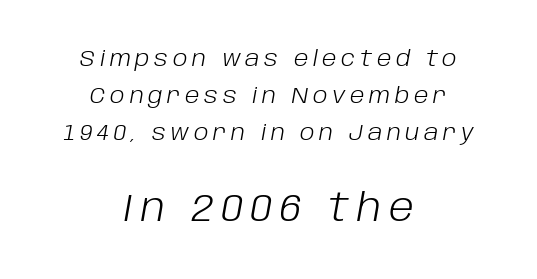
{"italic": "yes", "lean": "right", "slant_degrees": 10, "bold": "no", "weight": "light", "width": "normal", "stroke_contrast": "low", "x_height": "large", "monospaced": "no", "underline": "no", "align": "center", "line_spacing": "normal", "line_spacing_ratio": 1.69, "letter_spacing": "wide", "letter_spacing_em": 0.21, "larger_block": "second", "size_ratio": 1.73, "glyph_px": 38}
